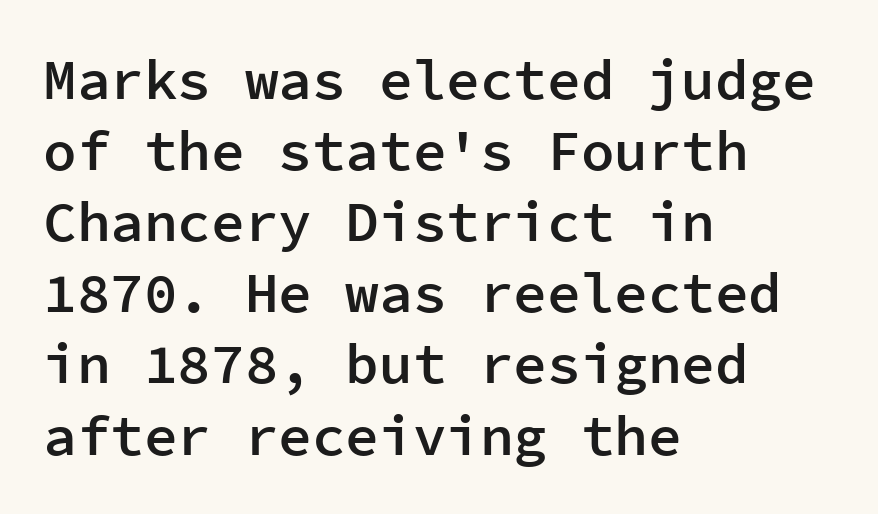
{"serif": "no", "italic": "no", "bold": "semi", "weight": "semibold", "width": "normal", "stroke_contrast": "low", "x_height": "medium", "monospaced": "yes", "underline": "no", "align": "left", "line_spacing": "normal", "line_spacing_ratio": 1.27, "letter_spacing": "normal", "letter_spacing_em": 0.0, "glyph_px": 56}
